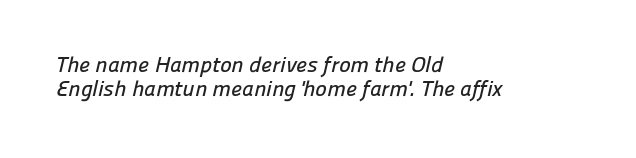
Horizontal alignment here is leftward, the default for most running prose. Only glyphs here, with clear space below each row. Honestly, the rows look squashed on top of each other. Characters follow at the spacing the type designer built in.
